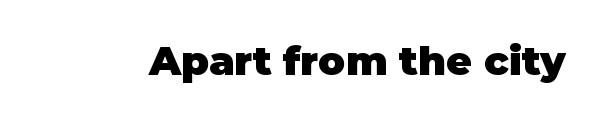
{"serif": "no", "italic": "no", "bold": "yes", "weight": "heavy", "width": "normal", "stroke_contrast": "low", "x_height": "large", "monospaced": "no", "underline": "no", "letter_spacing": "normal", "letter_spacing_em": 0.0, "glyph_px": 40}
